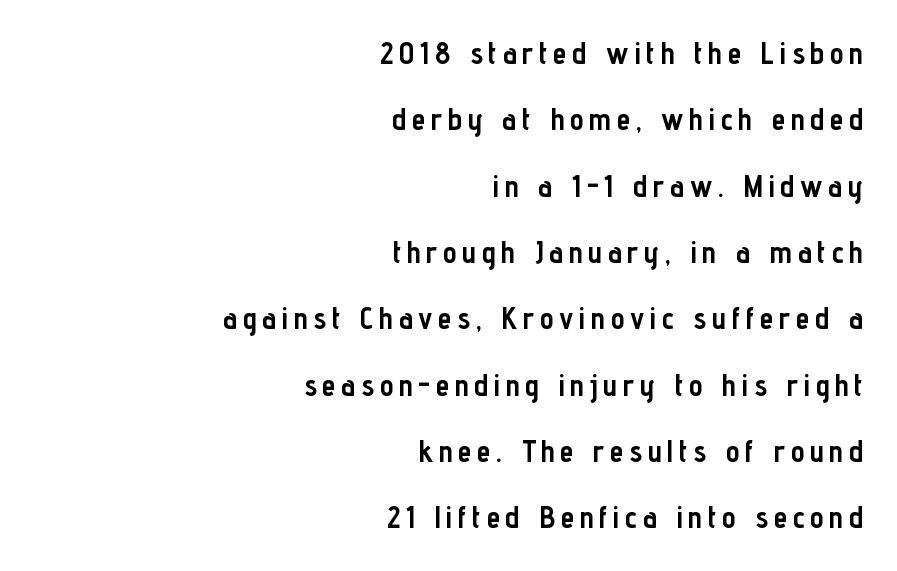
Q: Is the text bold? A: Yes.
Q: Is the text italic (slanted)? A: No, it is upright.
Q: Is the typeface a serif or a sans-serif typeface? A: Sans-serif.
Q: Is the text underlined? A: No.
Q: How is the paragraph aligned? A: Right-aligned.
Q: Is the spacing between lines tight, normal or loose? A: Loose.
Q: Width (condensed, normal, or wide)? A: Condensed.
Q: Stroke contrast? A: Low.
Q: x-height? A: Medium.
Q: Monospaced? A: No.
